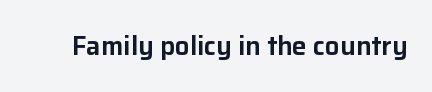
Is there any slant? The stems are plumb. Descenders are the only things crossing below the line. The line texture is even and compact thanks to regular tracking.
